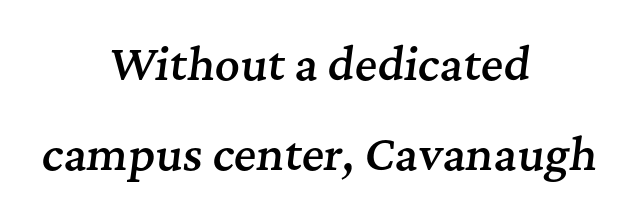
{"serif": "yes", "italic": "yes", "lean": "right", "slant_degrees": 7, "bold": "semi", "weight": "semibold", "width": "normal", "stroke_contrast": "medium", "x_height": "medium", "monospaced": "no", "underline": "no", "align": "center", "line_spacing": "loose", "line_spacing_ratio": 2.1, "letter_spacing": "normal", "letter_spacing_em": 0.0, "glyph_px": 43}
